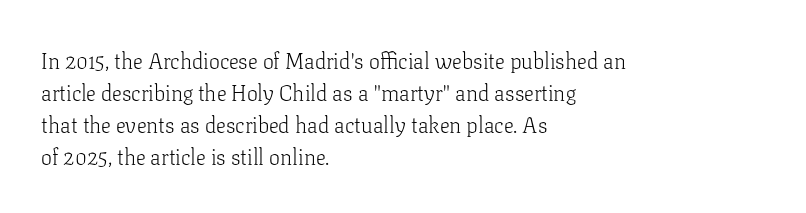
Q: Is the text bold? A: No.
Q: Is the text italic (slanted)? A: No, it is upright.
Q: Is the text underlined? A: No.
Q: How is the paragraph aligned? A: Left-aligned.
Q: Is the spacing between letters normal or unusually wide? A: Normal.
Q: Is the spacing between lines tight, normal or loose? A: Normal.
